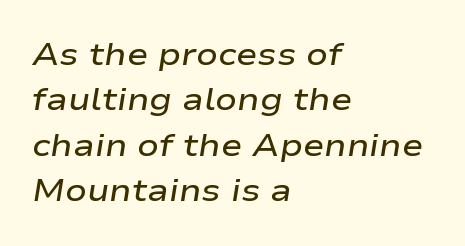
Compared with typical body copy, the letter spacing here is the same. Character widths vary here, with narrow letters taking less room than wide ones. All the whitespace from short lines collects on the right. Compared with an ordinary text face, these strokes are moderately heavier — a semibold.
